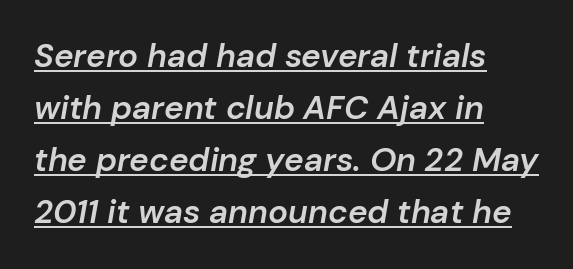
The image shows 33 px semibold type, italic (leaning right); set left-aligned, normal line spacing (1.58x), normal letter spacing, underlined; low stroke contrast and a medium x-height.
